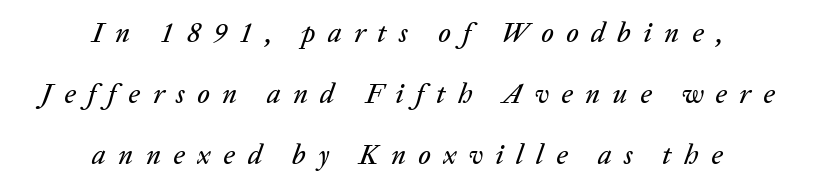
The face used here is proportionally spaced, like ordinary book or web type. Descenders are the only things crossing below the line. Each new line begins a long way beneath the previous one. In CSS terms this would be text-align: center. The tracking jumps out immediately: characters are airy and widely separated.
